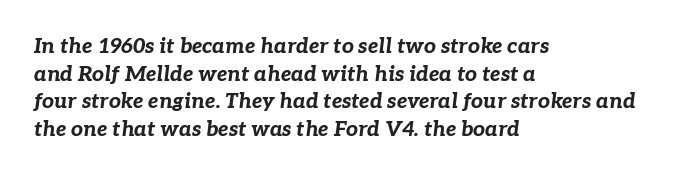
Visually the block forms a straight wall on the left and a jagged coastline on the right. Quick note: interline space is typical. The passage shown is not underscored anywhere. The passage shown leans; its letterforms are oblique. Typographic density is high because the face is bold.
